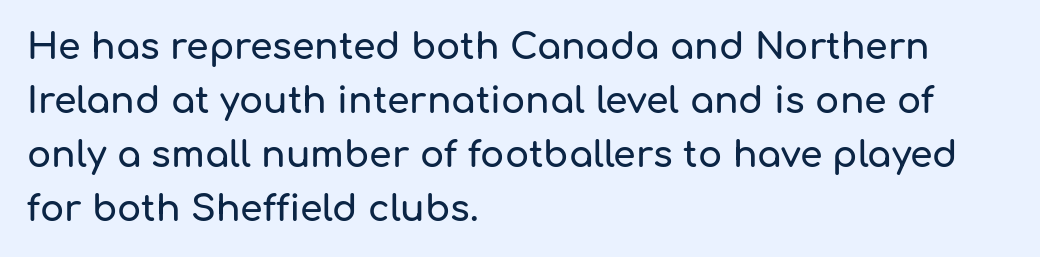
{"serif": "no", "italic": "no", "width": "normal", "stroke_contrast": "low", "x_height": "medium", "monospaced": "no", "underline": "no", "align": "left", "line_spacing": "normal", "line_spacing_ratio": 1.5, "letter_spacing": "normal", "letter_spacing_em": 0.0, "glyph_px": 36}
